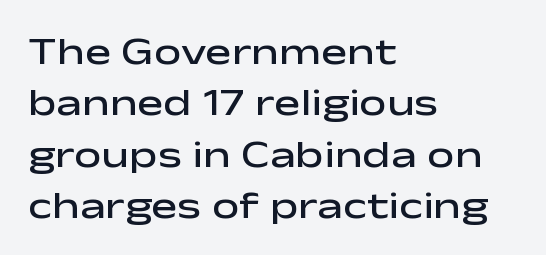
{"serif": "no", "italic": "no", "bold": "semi", "weight": "semibold", "width": "wide", "stroke_contrast": "low", "x_height": "medium", "monospaced": "no", "underline": "no", "align": "left", "line_spacing": "normal", "line_spacing_ratio": 1.32, "letter_spacing": "normal", "letter_spacing_em": 0.0, "glyph_px": 39}
